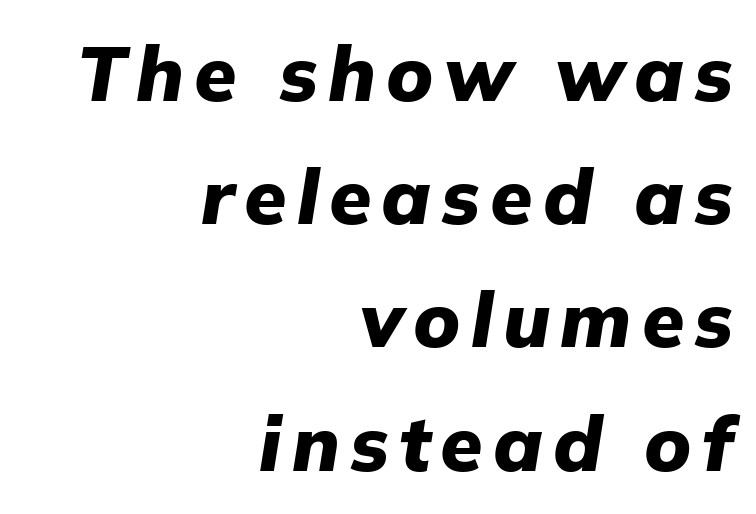
Is this a fixed-width face? No — the glyphs have proportional, varying widths. Yep, that's italic — everything's leaning. The leading is moderate, giving the passage an even texture. A full-strength bold gives these letters their thick strokes. Horizontal alignment here is rightward, an uncommon choice for prose. The glyphs are unaccompanied by any horizontal stroke below them.
